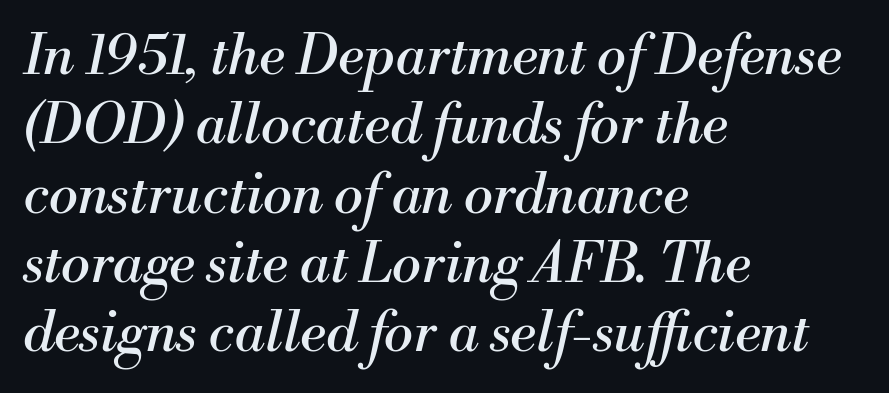
The image shows 55 px regular-weight serif type, italic (leaning right); set left-aligned, normal line spacing (1.26x), normal letter spacing, not underlined; medium stroke contrast and a small x-height.
